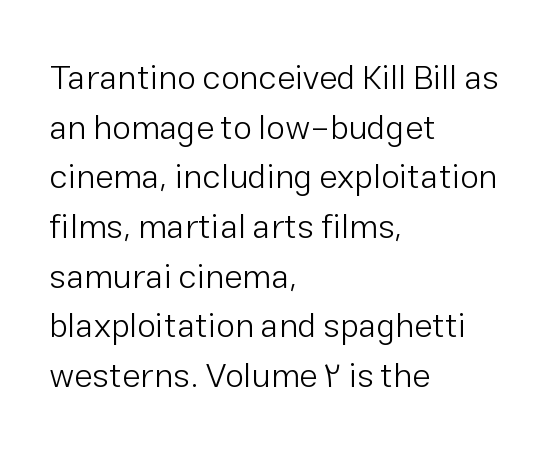
The image shows 34 px light sans-serif type, upright; set left-aligned, normal line spacing (1.46x), normal letter spacing, not underlined; low stroke contrast and a medium x-height.
